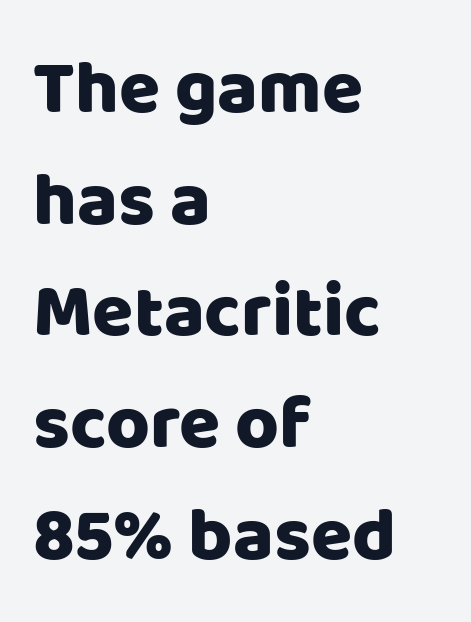
{"serif": "no", "italic": "no", "width": "normal", "stroke_contrast": "low", "x_height": "large", "monospaced": "no", "underline": "no", "align": "left", "line_spacing": "normal", "line_spacing_ratio": 1.49, "letter_spacing": "normal", "letter_spacing_em": 0.0, "glyph_px": 75}
